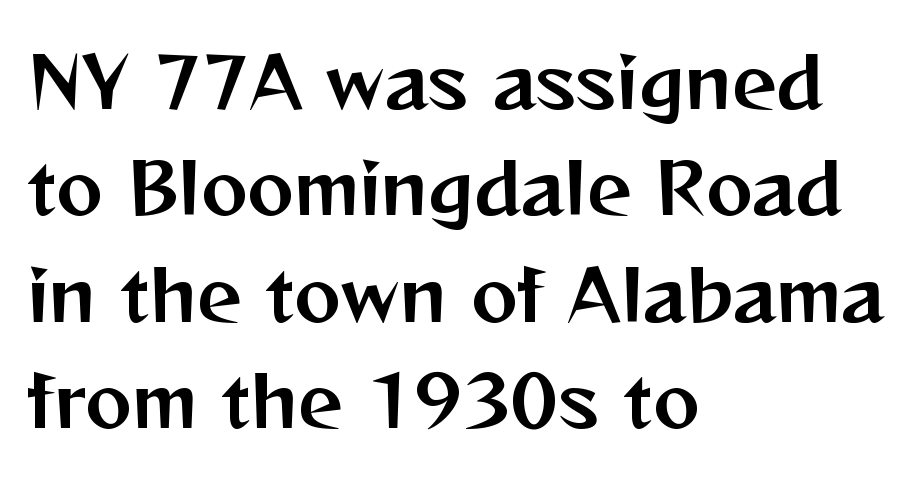
The image shows 70 px sans-serif type, upright; set left-aligned, normal line spacing (1.52x), normal letter spacing, not underlined; medium stroke contrast and a medium x-height.
